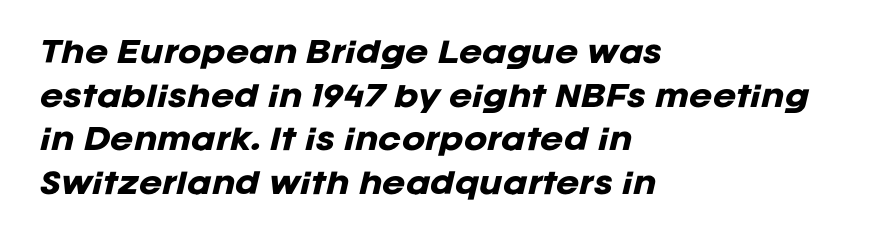
Q: Is the text bold? A: Yes.
Q: Is the text italic (slanted)? A: Yes, it leans right by about 12 degrees.
Q: Is the text underlined? A: No.
Q: How is the paragraph aligned? A: Left-aligned.
Q: Is the spacing between letters normal or unusually wide? A: Normal.
Q: Is the spacing between lines tight, normal or loose? A: Normal.
Q: Width (condensed, normal, or wide)? A: Normal.
Q: Stroke contrast? A: Low.
Q: x-height? A: Large.
Q: Monospaced? A: No.
